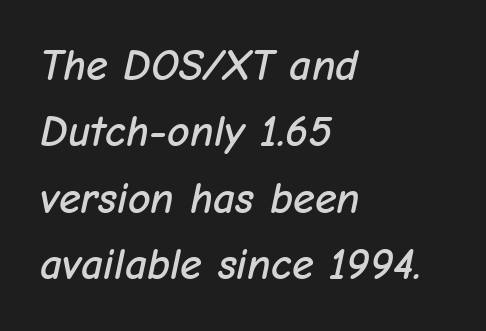
The image shows 44 px text type, italic (leaning right); set left-aligned, normal line spacing (1.51x), normal letter spacing, not underlined; low stroke contrast and a medium x-height.
